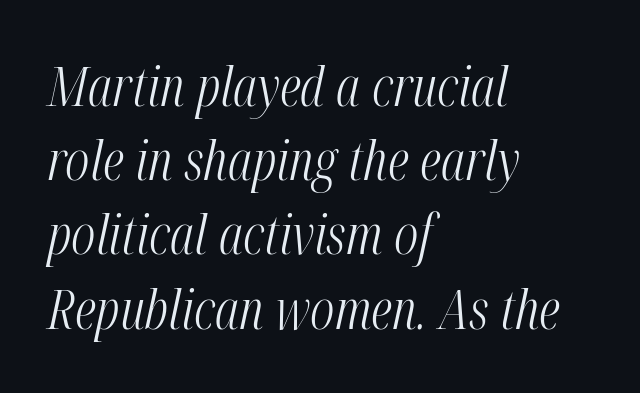
{"italic": "yes", "lean": "right", "slant_degrees": 12, "bold": "no", "weight": "light", "width": "condensed", "stroke_contrast": "medium", "x_height": "medium", "monospaced": "no", "underline": "no", "align": "left", "line_spacing": "normal", "line_spacing_ratio": 1.35, "letter_spacing": "normal", "letter_spacing_em": 0.0, "glyph_px": 55}
